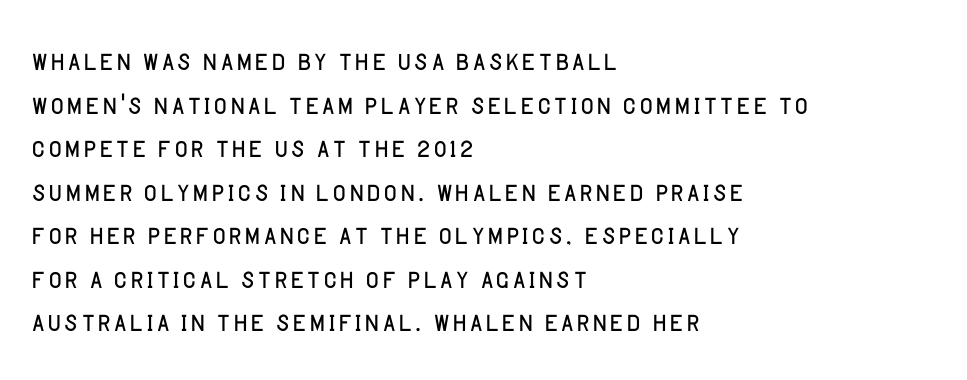
The image shows 36 px light sans-serif type, upright; set left-aligned, line spacing 1.21x, normal letter spacing, not underlined; low stroke contrast and a large x-height.
